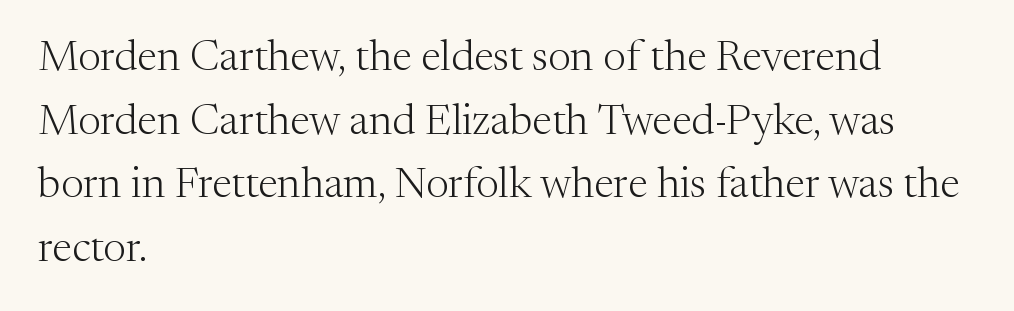
Q: Is the text bold? A: No.
Q: Is the text italic (slanted)? A: No, it is upright.
Q: Is the typeface a serif or a sans-serif typeface? A: Serif.
Q: Is the text underlined? A: No.
Q: How is the paragraph aligned? A: Left-aligned.
Q: Is the spacing between letters normal or unusually wide? A: Normal.
Q: Is the spacing between lines tight, normal or loose? A: Normal.
Q: Width (condensed, normal, or wide)? A: Normal.
Q: Stroke contrast? A: Medium.
Q: x-height? A: Medium.
Q: Monospaced? A: No.
